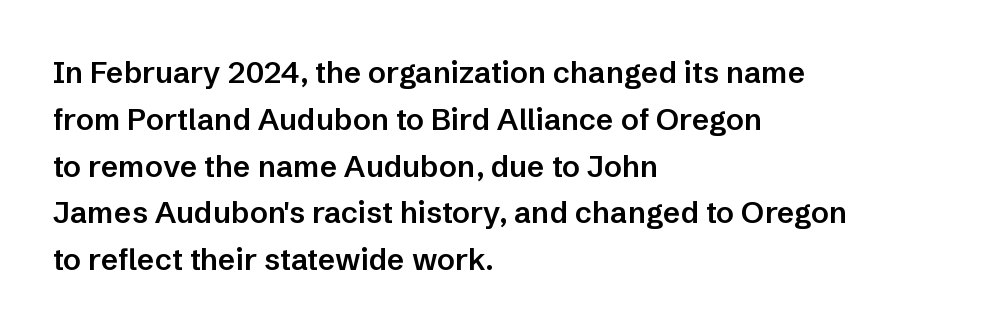
Layout note: lines flush left. Notice how the stems are strictly vertical — no italics here. The string is rendered with underlining switched off. The face used here is a sans, in the tradition of grotesques and geometrics.
